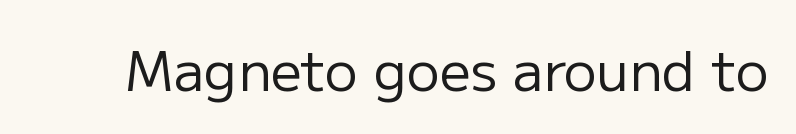
A typesetter would call this proportional, since set widths differ per character. The font sits on the lighter half of the weight spectrum, regular included. Italic? Not at all — the glyphs are vertical. Clear beneath every line of the passage. The letters sit at their default tracking, neither squeezed nor spread. This sample uses a sans-serif face.
